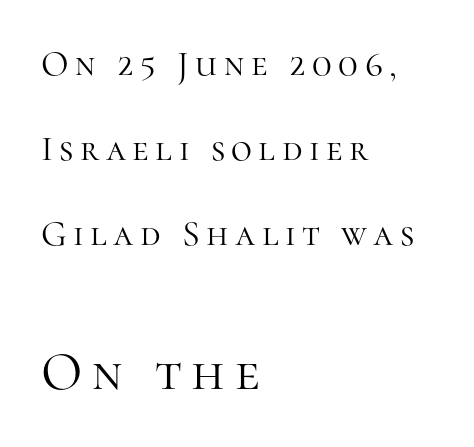
Between these two stacked blocks, the lower one wins on size. The letters advance in unequal steps, a hallmark of proportional type. Only glyphs here, with clear space below each row. Students, observe: this is what heavily led, spacious text looks like. The characters display serif detailing at their extremities. Every row of glyphs begins at an identical x-position on the left.
